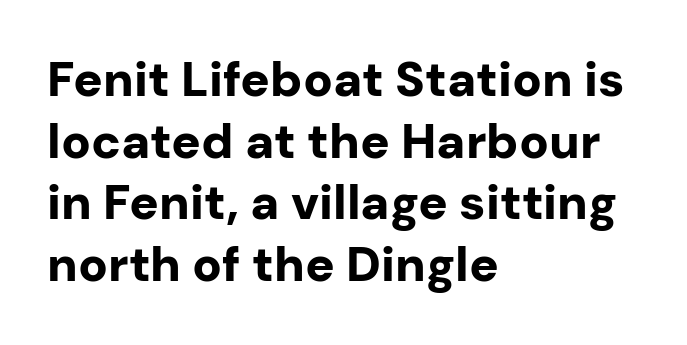
The image shows 49 px bold sans-serif type, upright; set left-aligned, normal line spacing (1.26x), normal letter spacing, not underlined; low stroke contrast and a medium x-height.
